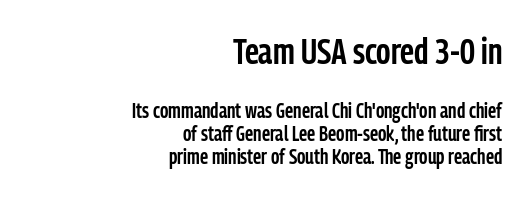
{"serif": "no", "italic": "no", "bold": "semi", "weight": "semibold", "width": "condensed", "stroke_contrast": "low", "x_height": "medium", "monospaced": "no", "underline": "no", "align": "right", "line_spacing": "tight", "line_spacing_ratio": 1.09, "letter_spacing": "normal", "letter_spacing_em": 0.0, "larger_block": "first", "size_ratio": 1.71, "glyph_px": 36}
